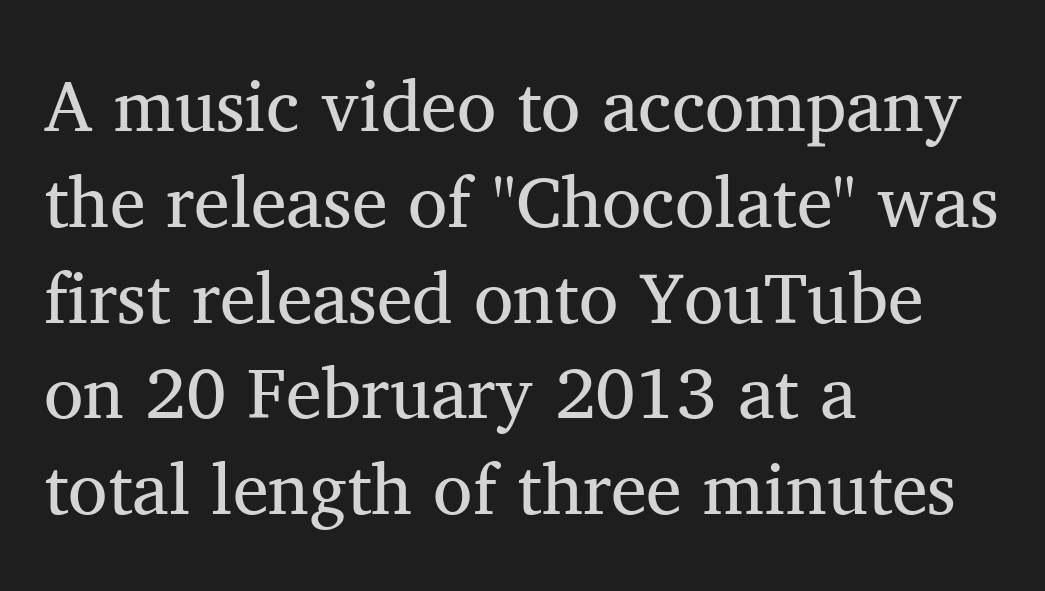
The face used here is seriffed, in the tradition of book romans. In CSS terms this would be text-align: left. The rendering keeps characters at their native spacing. Is this a fixed-width face? No — the glyphs have proportional, varying widths. A quiet, ordinary-to-light weight characterises the typeface. A bare baseline throughout the passage.
